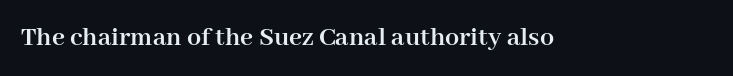
The rendering uses natural spacing where letterforms have individual widths. Students, this is bold: see how much ink each stroke carries. The passage shown has conventional tracking throughout. Notice how the stems are strictly vertical — no italics here. Little horizontal feet cap the strokes, marking this as serif type. The specimen omits any rule beneath the text block's lines.
